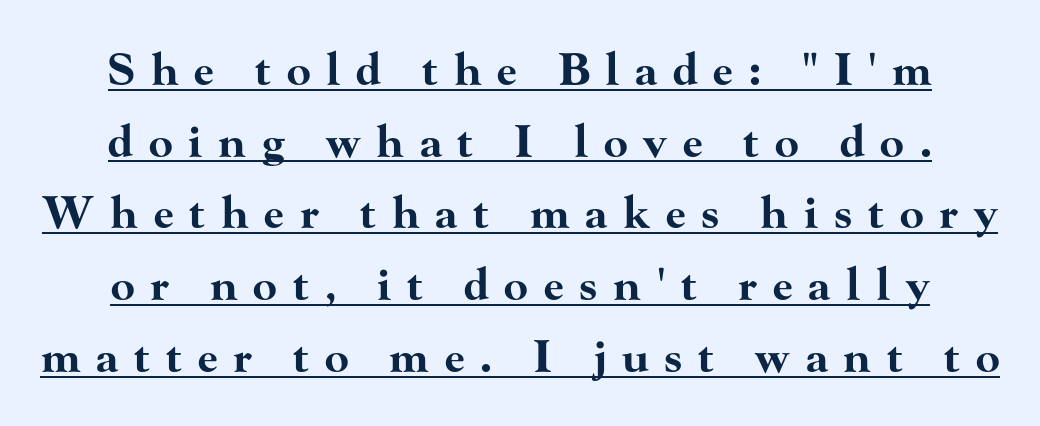
The image shows 44 px bold, wide serif type, upright; set normal line spacing (1.63x), unusually wide letter spacing (+0.36 em), underlined; high stroke contrast and a small x-height.
